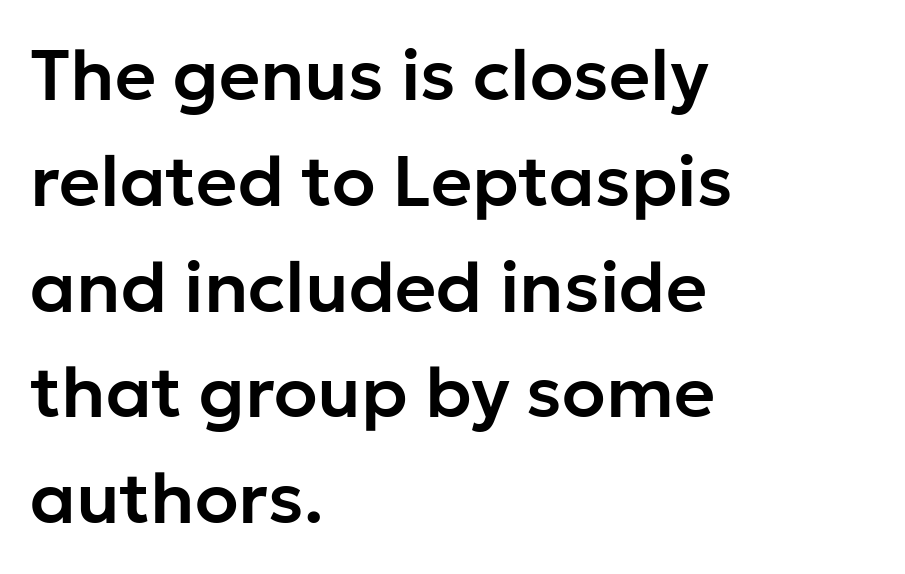
Q: Is the text italic (slanted)? A: No, it is upright.
Q: Is the typeface a serif or a sans-serif typeface? A: Sans-serif.
Q: Is the text underlined? A: No.
Q: How is the paragraph aligned? A: Left-aligned.
Q: Is the spacing between letters normal or unusually wide? A: Normal.
Q: Is the spacing between lines tight, normal or loose? A: Normal.
Q: Width (condensed, normal, or wide)? A: Normal.
Q: Stroke contrast? A: Low.
Q: x-height? A: Medium.
Q: Monospaced? A: No.
